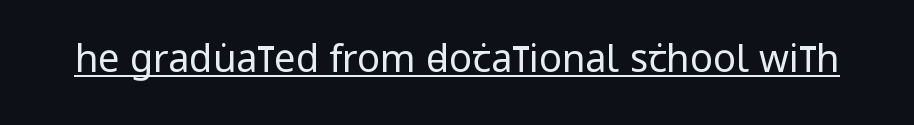
Each line of the rendering has a horizontal stroke beneath the glyphs. In terms of letterspacing, this is plain default setting. The strokes are not fattened; the text isn't bold. In terms of letterform style, serifs are entirely absent.
